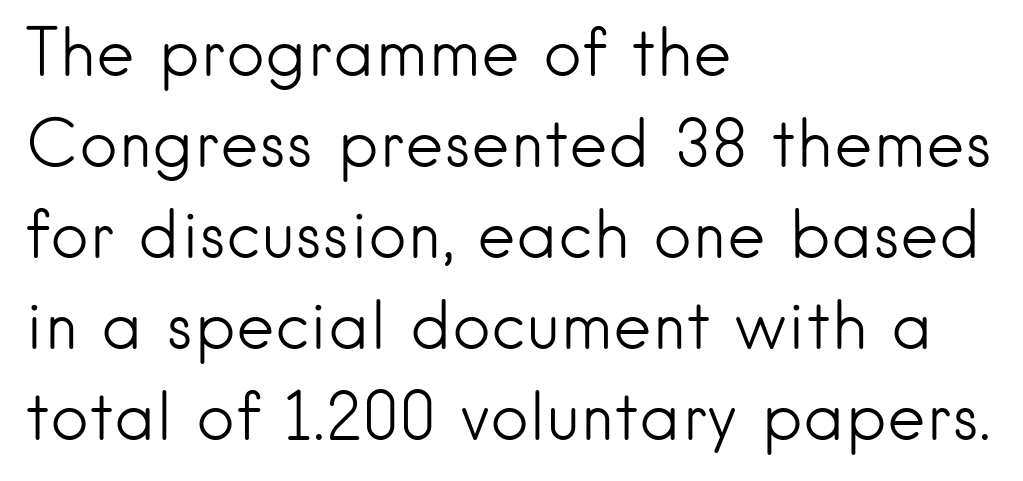
Q: Is the text bold? A: No.
Q: Is the text italic (slanted)? A: No, it is upright.
Q: Is the typeface a serif or a sans-serif typeface? A: Sans-serif.
Q: Is the text underlined? A: No.
Q: How is the paragraph aligned? A: Left-aligned.
Q: Is the spacing between letters normal or unusually wide? A: Normal.
Q: Is the spacing between lines tight, normal or loose? A: Normal.
Q: Width (condensed, normal, or wide)? A: Normal.
Q: Stroke contrast? A: Low.
Q: x-height? A: Small.
Q: Monospaced? A: No.
